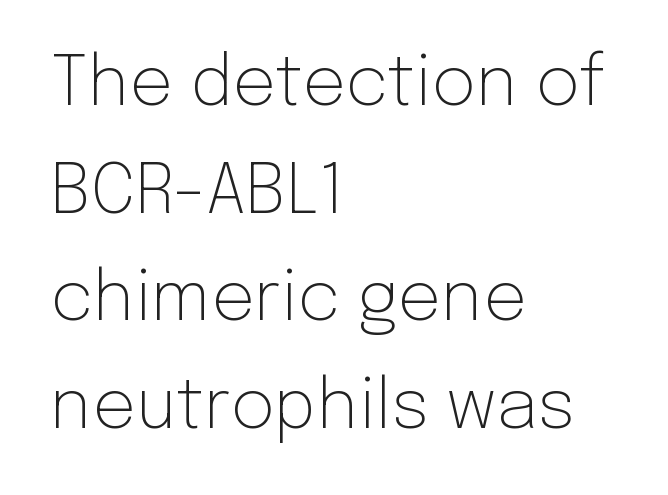
{"serif": "no", "italic": "no", "bold": "no", "weight": "light", "width": "normal", "stroke_contrast": "low", "x_height": "medium", "monospaced": "no", "underline": "no", "align": "left", "line_spacing": "normal", "line_spacing_ratio": 1.56, "letter_spacing": "normal", "letter_spacing_em": 0.0, "glyph_px": 69}
